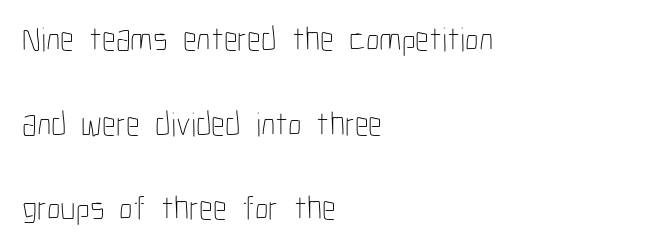
{"italic": "no", "bold": "no", "weight": "thin", "width": "condensed", "stroke_contrast": "low", "x_height": "medium", "monospaced": "no", "underline": "no", "align": "left", "line_spacing": "loose", "line_spacing_ratio": 2.49, "letter_spacing": "normal", "letter_spacing_em": 0.0, "glyph_px": 34}
